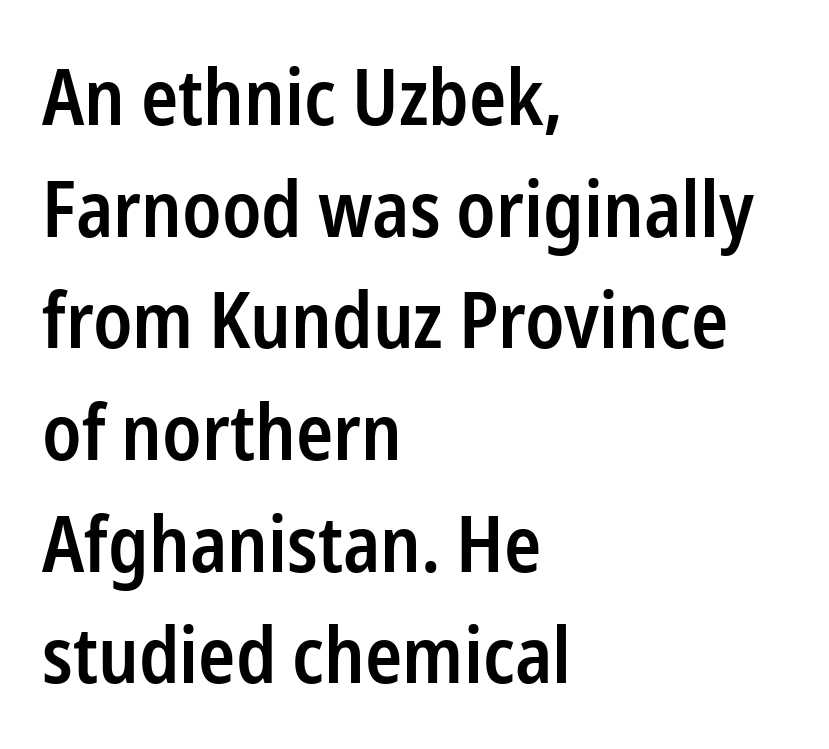
The image shows 77 px semibold, condensed sans-serif type, upright; set left-aligned, normal line spacing (1.45x), normal letter spacing, not underlined; low stroke contrast and a medium x-height.
